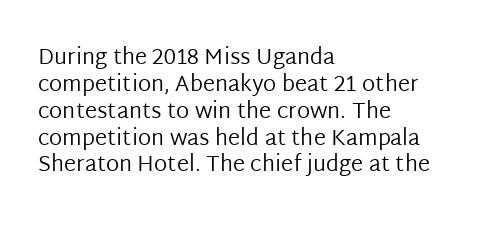
Q: Is the text bold? A: No.
Q: Is the text italic (slanted)? A: No, it is upright.
Q: Is the text underlined? A: No.
Q: How is the paragraph aligned? A: Left-aligned.
Q: Is the spacing between letters normal or unusually wide? A: Normal.
